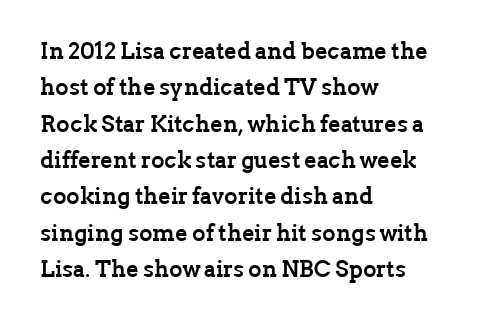
The text block is weighted toward the left margin, trailing off unevenly rightward. These lines carry a lot of weight — the face is fully bold. The letters stand upright; this is a roman face. Each row of text sits above clean, open space. This rendering leaves character spacing at its baseline value.
